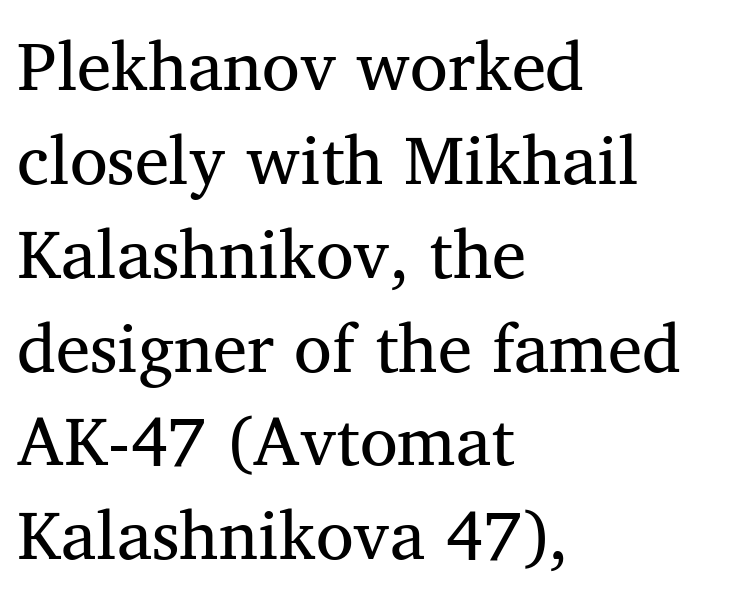
Q: Is the text bold? A: No.
Q: Is the typeface a serif or a sans-serif typeface? A: Serif.
Q: Is the text underlined? A: No.
Q: How is the paragraph aligned? A: Left-aligned.
Q: Is the spacing between letters normal or unusually wide? A: Normal.
Q: Is the spacing between lines tight, normal or loose? A: Normal.
Q: Width (condensed, normal, or wide)? A: Normal.
Q: Stroke contrast? A: Medium.
Q: x-height? A: Medium.
Q: Monospaced? A: No.
